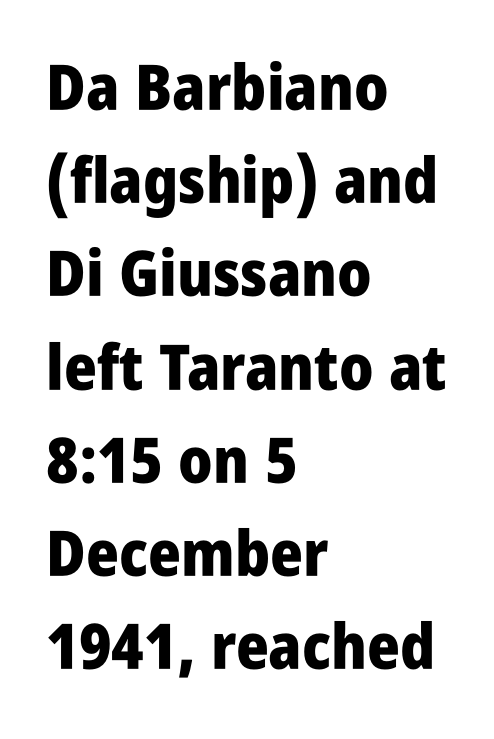
{"serif": "no", "italic": "no", "bold": "yes", "weight": "heavy", "width": "condensed", "stroke_contrast": "low", "x_height": "large", "monospaced": "no", "underline": "no", "align": "left", "line_spacing": "normal", "line_spacing_ratio": 1.48, "letter_spacing": "normal", "letter_spacing_em": 0.0, "glyph_px": 63}
